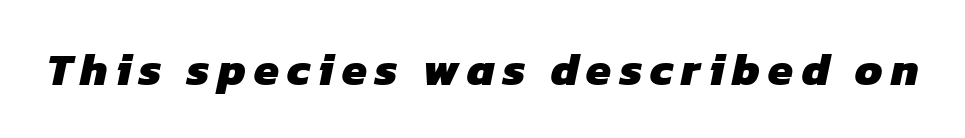
The image shows 45 px heavy sans-serif type; set not underlined; low stroke contrast and a medium x-height.
